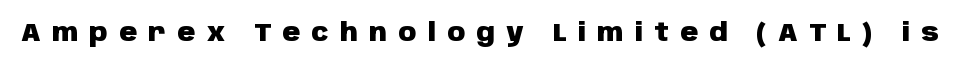
Students, note that the glyphs here are deliberately spaced far apart. A roman cut, with each character standing at attention. Any mark beneath the type? The region is blank. Emphasis by weight is at full strength: bold.
